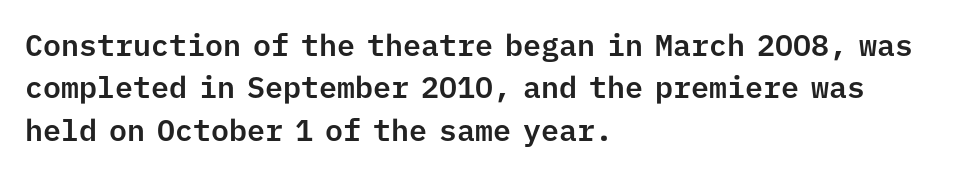
{"serif": "no", "italic": "no", "width": "normal", "stroke_contrast": "low", "x_height": "medium", "monospaced": "yes", "underline": "no", "align": "left", "line_spacing": "normal", "line_spacing_ratio": 1.41, "letter_spacing": "normal", "letter_spacing_em": 0.0, "glyph_px": 30}
